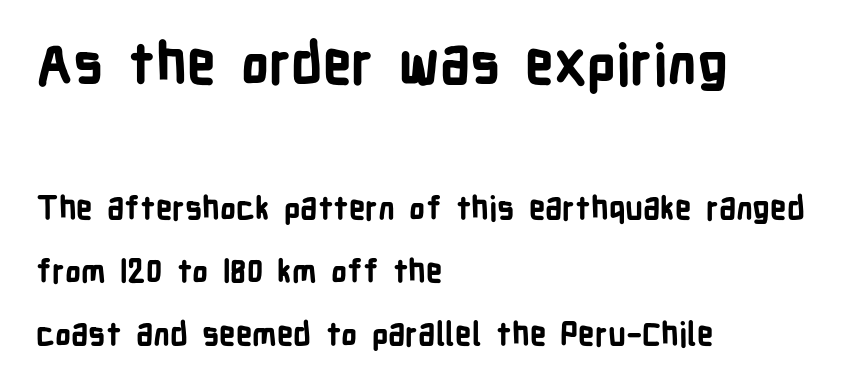
The image shows 56 px bold, condensed sans-serif type, upright; set left-aligned, loose line spacing (1.98x), normal letter spacing, not underlined; the first (top) block is 1.75x larger; low stroke contrast and a medium x-height.
